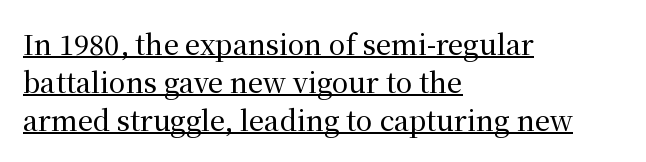
{"italic": "no", "underline": "yes", "align": "left", "line_spacing": "normal", "line_spacing_ratio": 1.4, "letter_spacing": "normal", "letter_spacing_em": 0.0, "glyph_px": 27}
